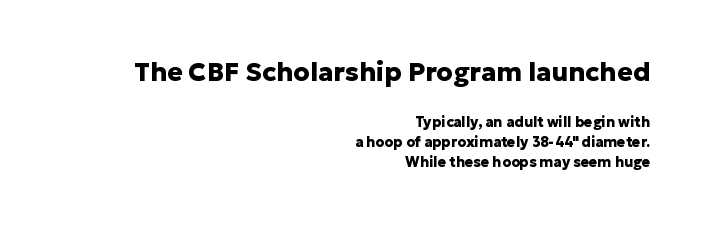
Q: Is the text bold? A: Yes.
Q: Is the text italic (slanted)? A: No, it is upright.
Q: Is the text underlined? A: No.
Q: How is the paragraph aligned? A: Right-aligned.
Q: Is the spacing between letters normal or unusually wide? A: Normal.
Q: Is the spacing between lines tight, normal or loose? A: Normal.
Q: Which block of text is set in a larger size, the first (top) or the second (bottom)? A: The first (top) one.
